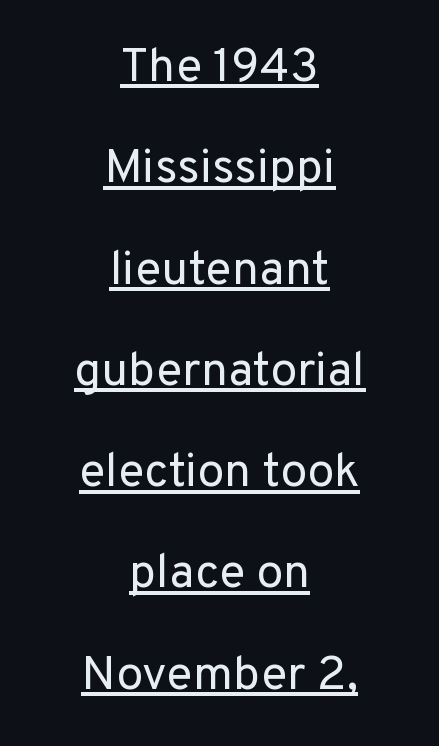
Q: Is the text bold? A: No.
Q: Is the text italic (slanted)? A: No, it is upright.
Q: Is the typeface a serif or a sans-serif typeface? A: Sans-serif.
Q: Is the text underlined? A: Yes.
Q: How is the paragraph aligned? A: Centered.
Q: Is the spacing between letters normal or unusually wide? A: Normal.
Q: Is the spacing between lines tight, normal or loose? A: Loose.
Q: Width (condensed, normal, or wide)? A: Normal.
Q: Stroke contrast? A: Low.
Q: x-height? A: Medium.
Q: Monospaced? A: No.
